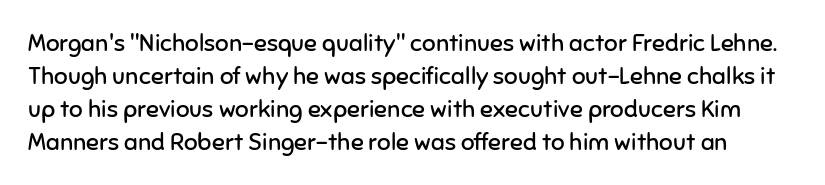
Q: Is the text bold? A: No.
Q: Is the text italic (slanted)? A: No, it is upright.
Q: Is the text underlined? A: No.
Q: Is the spacing between letters normal or unusually wide? A: Normal.
Q: Is the spacing between lines tight, normal or loose? A: Normal.
